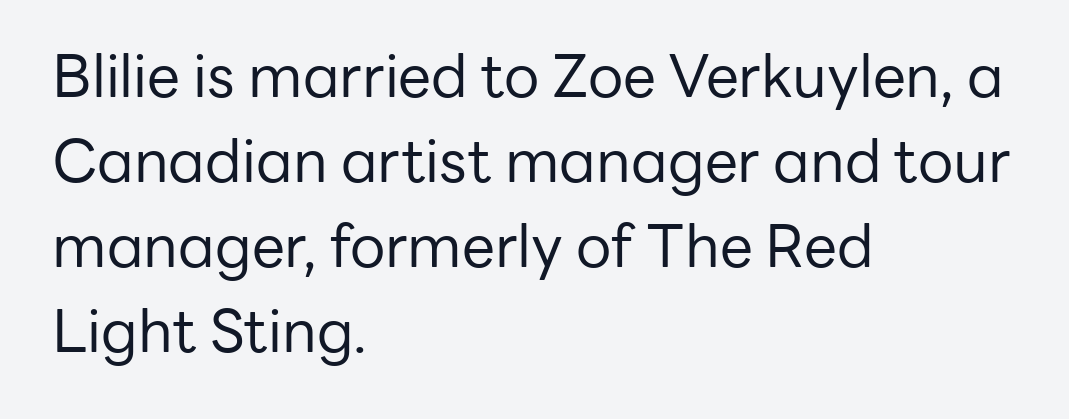
Q: Is the text bold? A: No.
Q: Is the text italic (slanted)? A: No, it is upright.
Q: Is the typeface a serif or a sans-serif typeface? A: Sans-serif.
Q: Is the text underlined? A: No.
Q: How is the paragraph aligned? A: Left-aligned.
Q: Is the spacing between letters normal or unusually wide? A: Normal.
Q: Is the spacing between lines tight, normal or loose? A: Normal.
Q: Width (condensed, normal, or wide)? A: Normal.
Q: Stroke contrast? A: Low.
Q: x-height? A: Medium.
Q: Monospaced? A: No.
